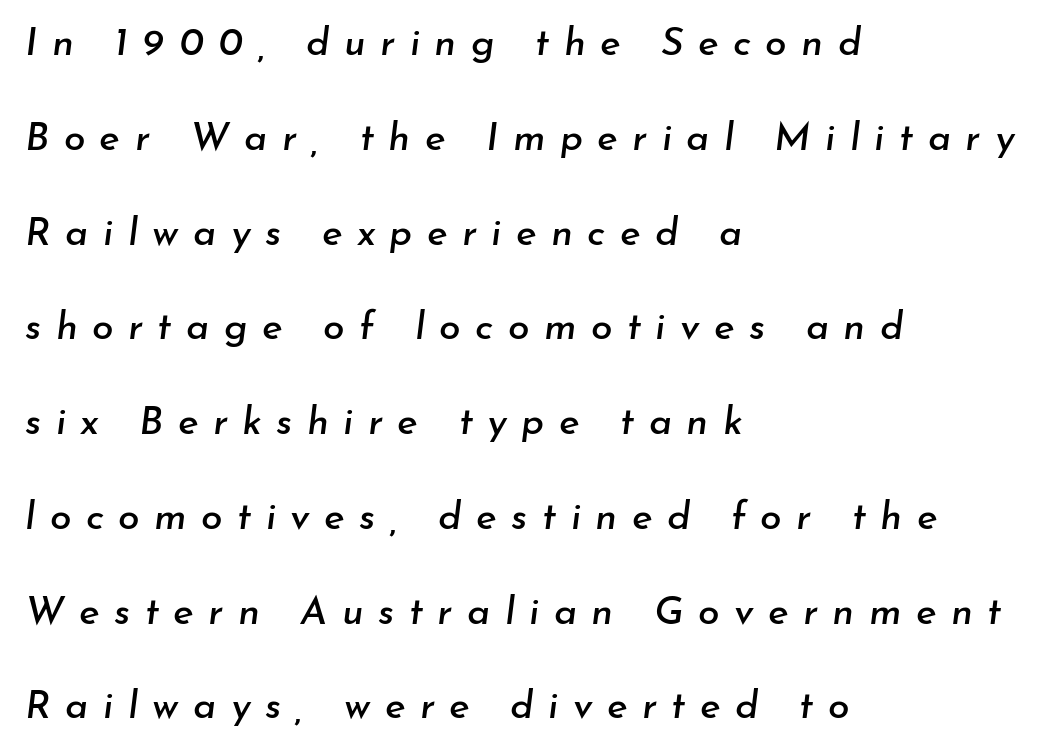
{"italic": "yes", "lean": "right", "slant_degrees": 7, "width": "normal", "stroke_contrast": "low", "x_height": "small", "monospaced": "no", "underline": "no", "align": "left", "line_spacing": "loose", "line_spacing_ratio": 2.43, "letter_spacing": "wide", "letter_spacing_em": 0.37, "glyph_px": 39}
